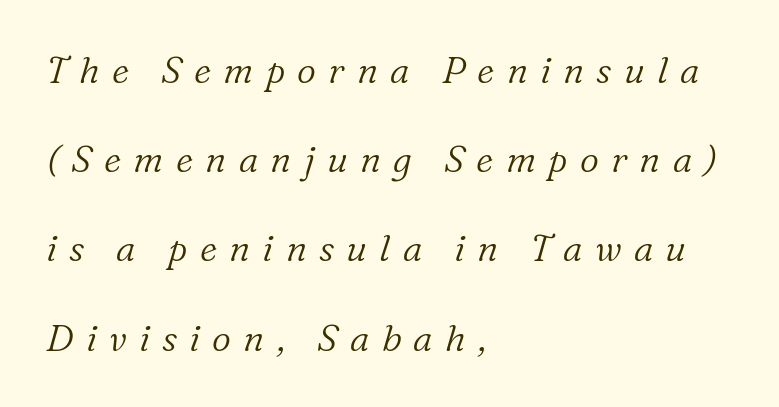
The image shows 37 px light serif type, italic (leaning right); set left-aligned, loose line spacing (2.41x), unusually wide letter spacing (+0.33 em), not underlined; low stroke contrast and a medium x-height.
